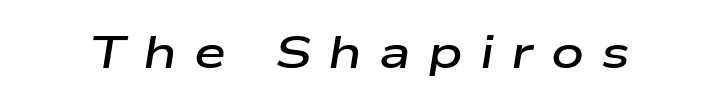
{"italic": "yes", "lean": "right", "slant_degrees": 9, "bold": "semi", "weight": "semibold", "width": "wide", "stroke_contrast": "low", "x_height": "medium", "monospaced": "no", "underline": "no", "letter_spacing": "wide", "letter_spacing_em": 0.37, "glyph_px": 46}
